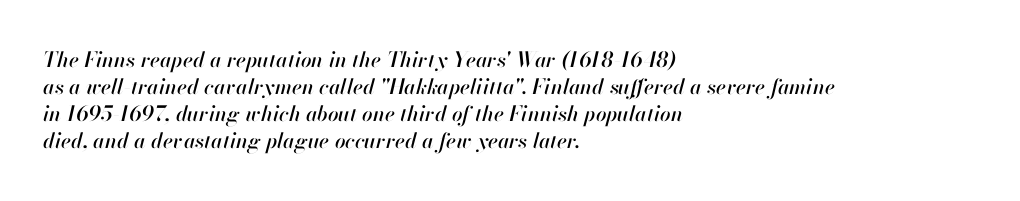
Q: Is the text italic (slanted)? A: Yes, it leans right by about 13 degrees.
Q: Is the text underlined? A: No.
Q: How is the paragraph aligned? A: Left-aligned.
Q: Is the spacing between letters normal or unusually wide? A: Normal.
Q: Is the spacing between lines tight, normal or loose? A: Normal.
